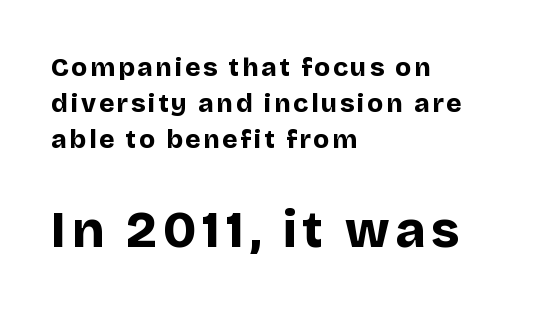
Nobody drew a line under any word here. The rendering uses a moderate line-height, typical for paragraphs. A full-strength bold gives these letters their thick strokes. Proportional: the letters do not fall into vertical columns. You can tell from the bare stems that sans-serif type was used. In this sample the second text group is rendered at the bigger scale.
